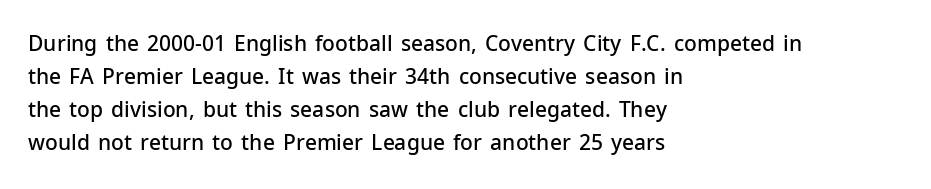
{"italic": "no", "bold": "semi", "underline": "no", "align": "left", "line_spacing": "normal", "line_spacing_ratio": 1.57, "letter_spacing": "normal", "letter_spacing_em": 0.0, "glyph_px": 21}
